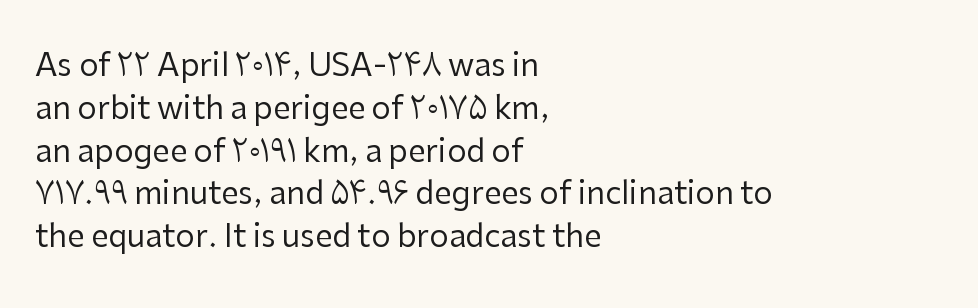
The image shows 31 px regular-weight sans-serif type, upright; set left-aligned, normal line spacing (1.38x), normal letter spacing, not underlined; low stroke contrast and a medium x-height.
